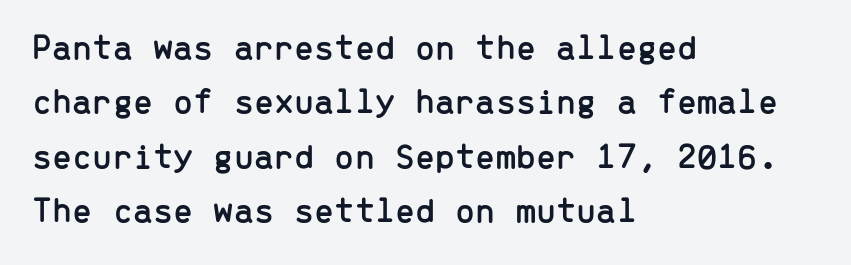
The image shows 36 px sans-serif type, upright, monospaced; set left-aligned, normal line spacing (1.51x), normal letter spacing, not underlined; low stroke contrast and a medium x-height.
